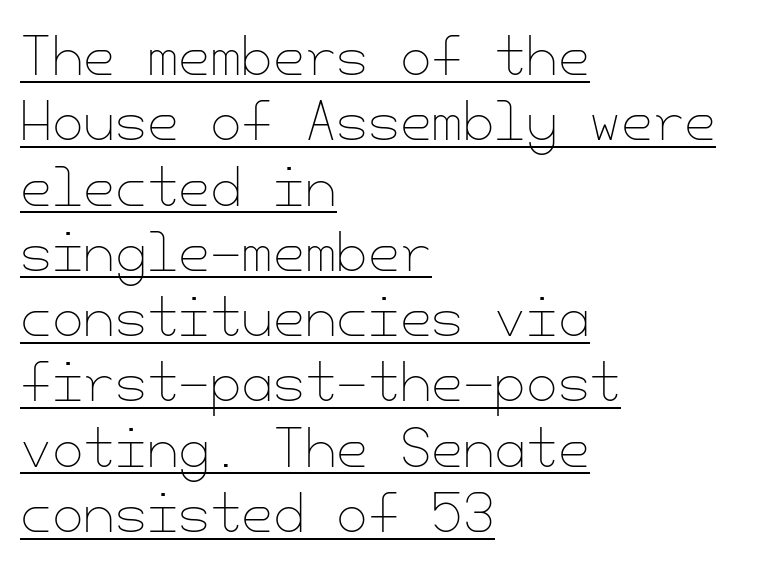
Caption: standard tracking, unaltered. The strokes carry an ordinary text weight at most. Which margin do the lines hug? The left one — the right edge is uneven. The passage shown stacks its lines at a standard gap. The letters stand upright; this is a roman face.
